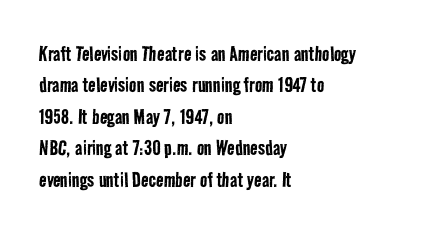
Q: Is the text bold? A: No.
Q: Is the text underlined? A: No.
Q: How is the paragraph aligned? A: Left-aligned.
Q: Is the spacing between letters normal or unusually wide? A: Normal.
Q: Is the spacing between lines tight, normal or loose? A: Normal.
